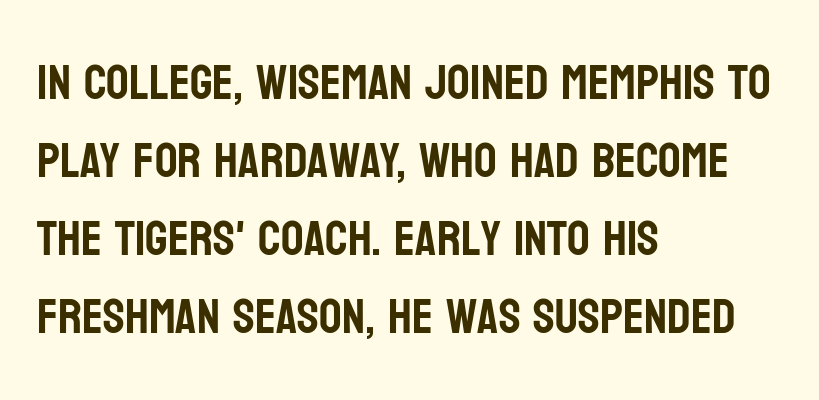
Q: Is the text italic (slanted)? A: No, it is upright.
Q: Is the typeface a serif or a sans-serif typeface? A: Sans-serif.
Q: Is the text underlined? A: No.
Q: How is the paragraph aligned? A: Left-aligned.
Q: Is the spacing between letters normal or unusually wide? A: Normal.
Q: Is the spacing between lines tight, normal or loose? A: Normal.
Q: Width (condensed, normal, or wide)? A: Condensed.
Q: Stroke contrast? A: Low.
Q: x-height? A: Large.
Q: Monospaced? A: No.
